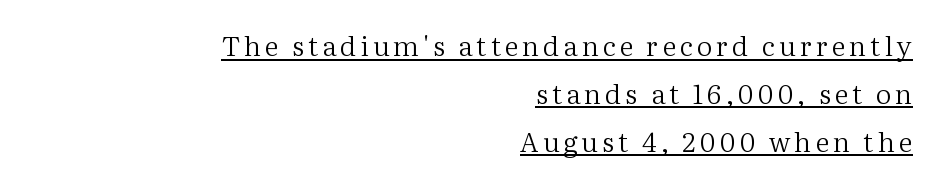
Horizontally, the lines are justified to the trailing edge only. The weight would be labelled regular, book, light, or lighter still. Ordinary non-slanted type is in use. The specimen includes a rule beneath the text block's lines.
